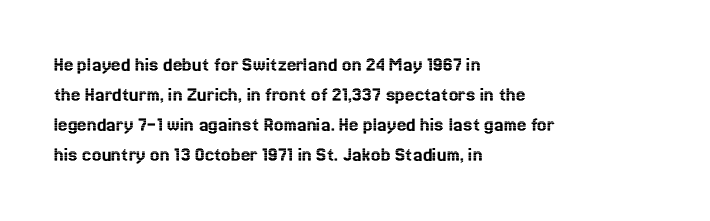
Q: Is the text italic (slanted)? A: No, it is upright.
Q: Is the text underlined? A: No.
Q: How is the paragraph aligned? A: Left-aligned.
Q: Is the spacing between letters normal or unusually wide? A: Normal.
Q: Is the spacing between lines tight, normal or loose? A: Normal.
